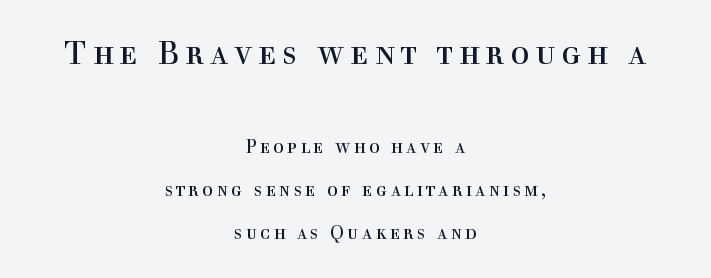
The image shows 32 px regular-weight serif type, upright; set centered, loose line spacing (2.39x), not underlined; the first (top) block is 1.78x larger; a medium x-height.
